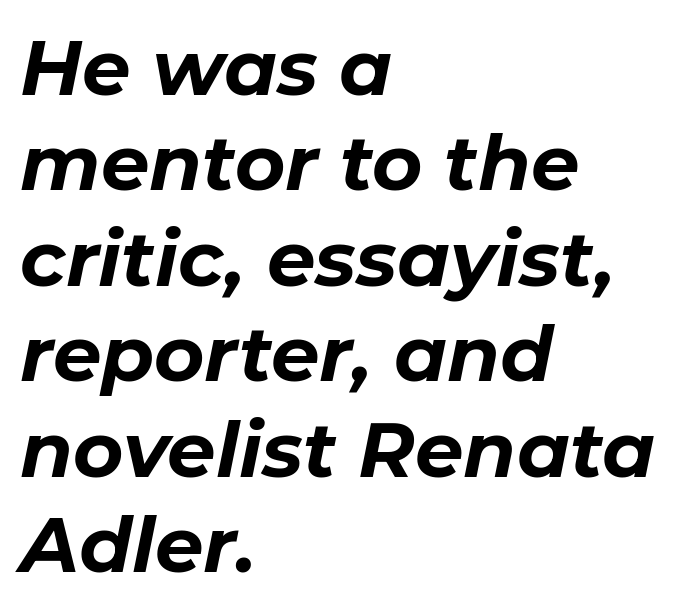
Q: Is the text bold? A: Yes.
Q: Is the text italic (slanted)? A: Yes, it leans right by about 11 degrees.
Q: Is the text underlined? A: No.
Q: How is the paragraph aligned? A: Left-aligned.
Q: Is the spacing between letters normal or unusually wide? A: Normal.
Q: Width (condensed, normal, or wide)? A: Normal.
Q: Stroke contrast? A: Low.
Q: x-height? A: Medium.
Q: Monospaced? A: No.
